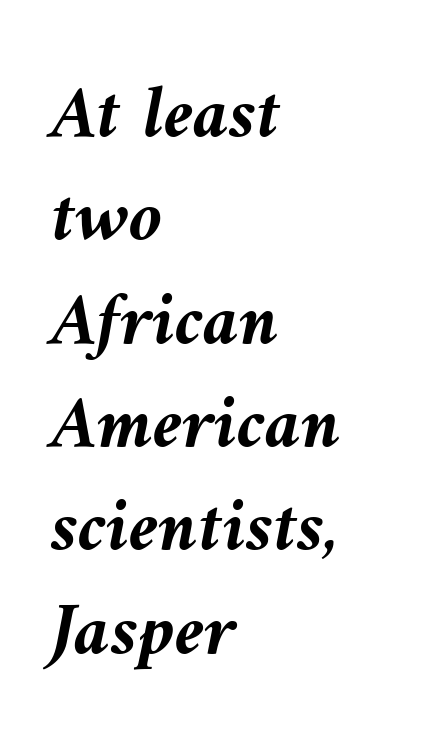
The image shows 76 px semibold type, italic (leaning left); set left-aligned, normal line spacing (1.36x), normal letter spacing, not underlined; medium stroke contrast and a medium x-height.
